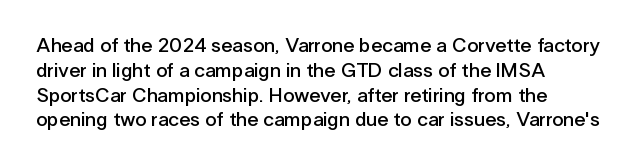
{"italic": "no", "bold": "semi", "underline": "no", "align": "left", "line_spacing_ratio": 1.24, "letter_spacing": "normal", "letter_spacing_em": 0.0, "glyph_px": 20}
